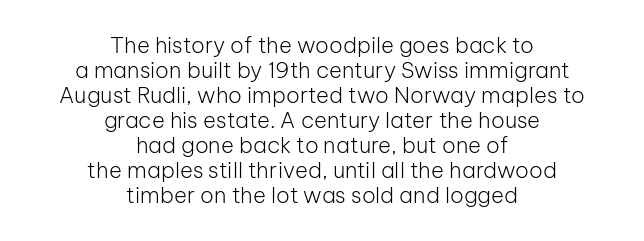
This is the regular roman posture of the typeface. No extra tracking has been applied to these lines. The strokes carry an ordinary text weight at most. The string is rendered with underlining switched off.
